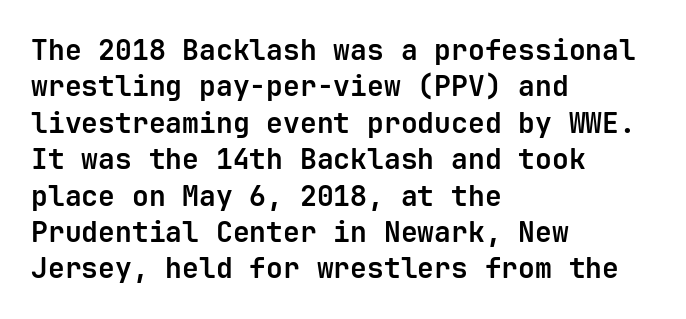
{"serif": "no", "italic": "no", "bold": "yes", "weight": "bold", "width": "normal", "stroke_contrast": "low", "x_height": "medium", "monospaced": "yes", "underline": "no", "align": "left", "line_spacing": "normal", "line_spacing_ratio": 1.3, "letter_spacing": "normal", "letter_spacing_em": 0.0, "glyph_px": 28}
